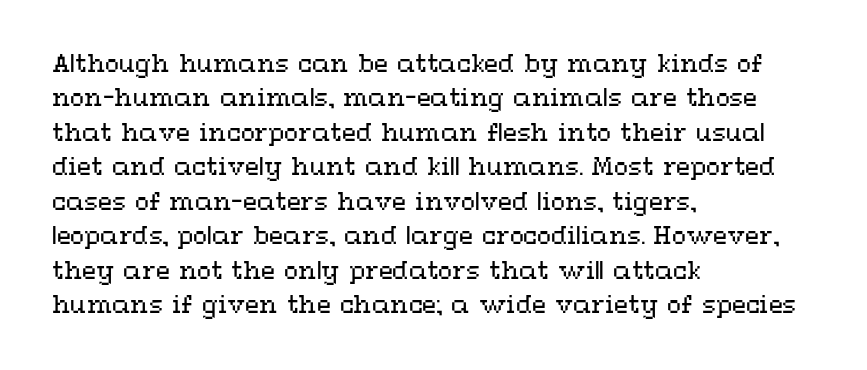
The image shows 23 px text type, upright; set left-aligned, normal line spacing (1.5x), normal letter spacing, not underlined.
